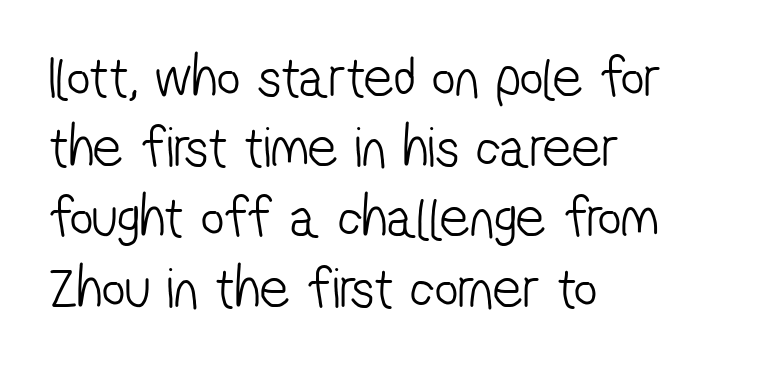
{"serif": "no", "bold": "no", "weight": "light", "width": "condensed", "stroke_contrast": "low", "x_height": "medium", "monospaced": "no", "underline": "no", "align": "left", "line_spacing_ratio": 1.21, "letter_spacing": "normal", "letter_spacing_em": 0.0, "glyph_px": 58}
